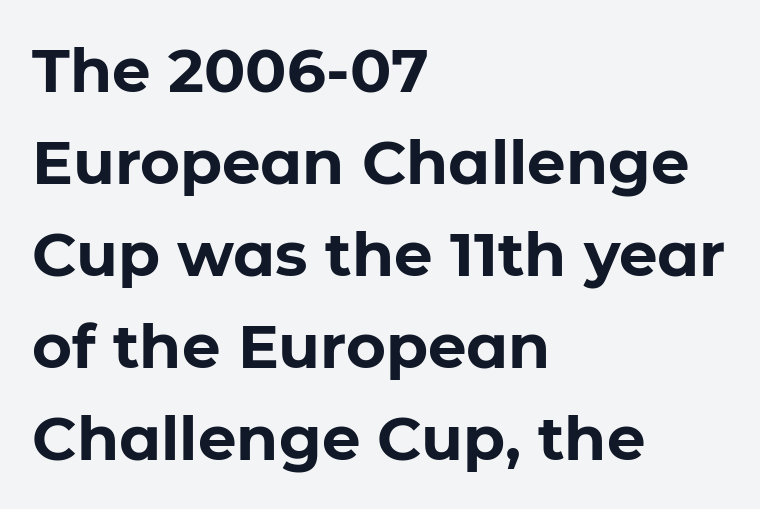
{"serif": "no", "italic": "no", "bold": "yes", "weight": "bold", "width": "normal", "stroke_contrast": "low", "x_height": "medium", "monospaced": "no", "underline": "no", "align": "left", "line_spacing": "normal", "line_spacing_ratio": 1.51, "letter_spacing": "normal", "letter_spacing_em": 0.0, "glyph_px": 61}
